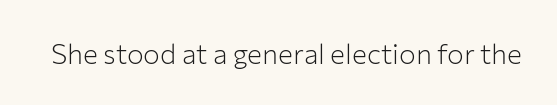
The letters stand straight up with perfectly vertical stems. Decoration check: the copy has no underline. Weight: not bold — regular or lighter. Letter spacing: default.
